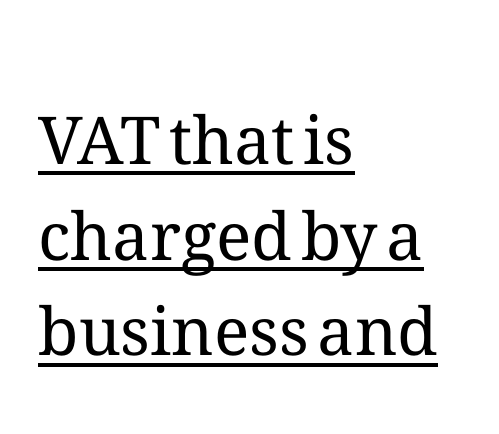
A typesetter would call this leading conventional body-copy spacing. Stem width sits at or under what a default text font uses. The passage is arranged the way most books set body copy — flush left. Honestly, the letter spacing is just normal — you wouldn't notice it.
